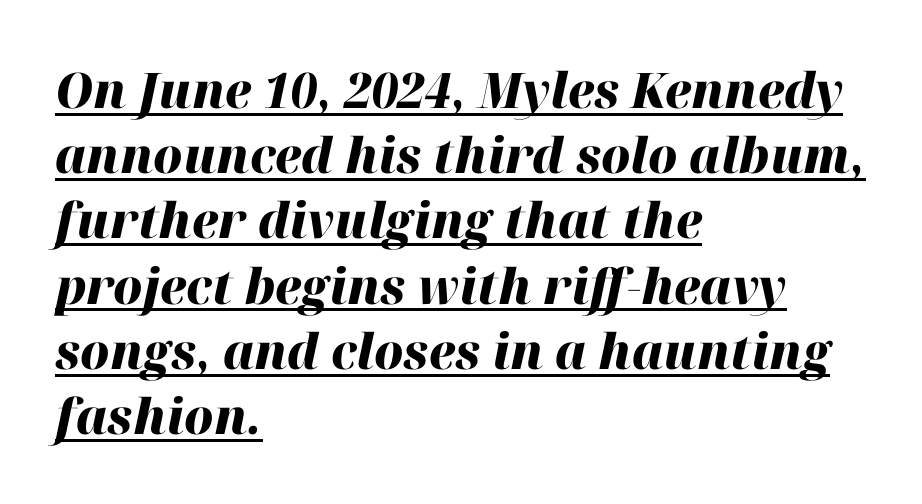
Q: Is the text bold? A: Yes.
Q: Is the text italic (slanted)? A: Yes, it leans right by about 12 degrees.
Q: Is the text underlined? A: Yes.
Q: How is the paragraph aligned? A: Left-aligned.
Q: Is the spacing between letters normal or unusually wide? A: Normal.
Q: Is the spacing between lines tight, normal or loose? A: Normal.
Q: Width (condensed, normal, or wide)? A: Normal.
Q: Stroke contrast? A: High.
Q: x-height? A: Medium.
Q: Monospaced? A: No.
